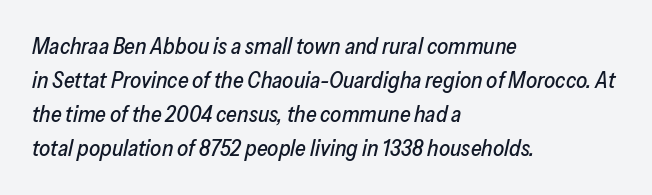
Q: Is the text italic (slanted)? A: Yes, it leans right by about 13 degrees.
Q: Is the text underlined? A: No.
Q: How is the paragraph aligned? A: Left-aligned.
Q: Is the spacing between letters normal or unusually wide? A: Normal.
Q: Is the spacing between lines tight, normal or loose? A: Normal.
